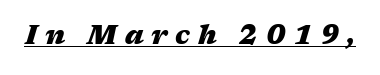
Q: Is the text bold? A: Yes.
Q: Is the text italic (slanted)? A: Yes, it leans right by about 17 degrees.
Q: Is the text underlined? A: Yes.
Q: Is the spacing between letters normal or unusually wide? A: Unusually wide.
